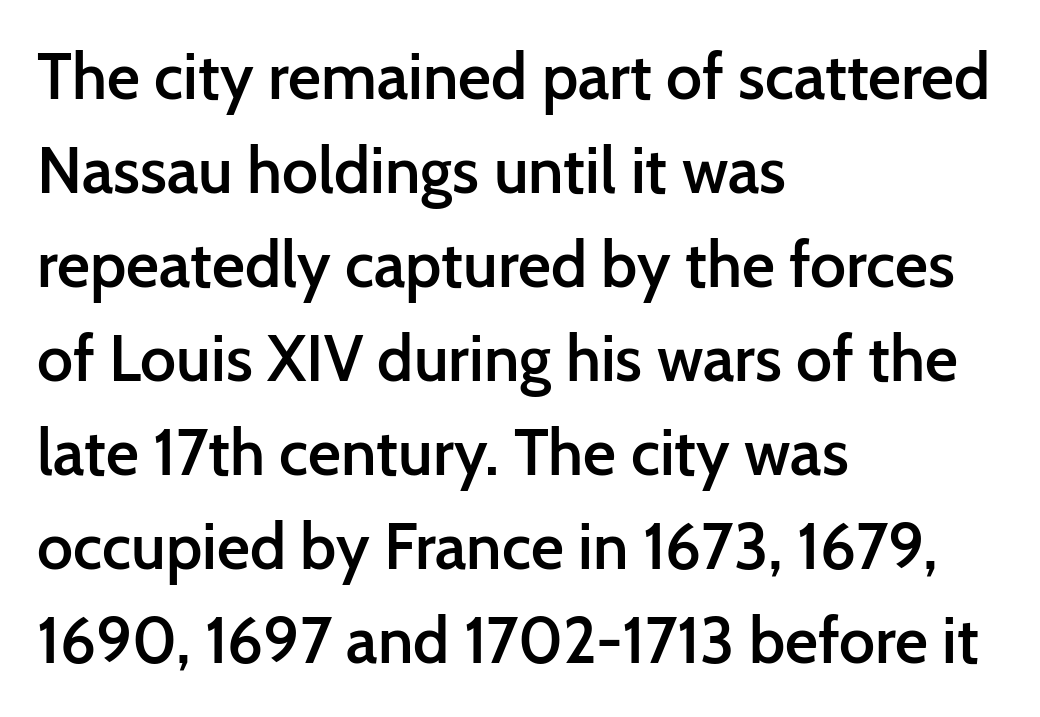
The image shows 64 px semibold sans-serif type, upright; set left-aligned, normal line spacing (1.47x), normal letter spacing, not underlined; low stroke contrast and a medium x-height.
